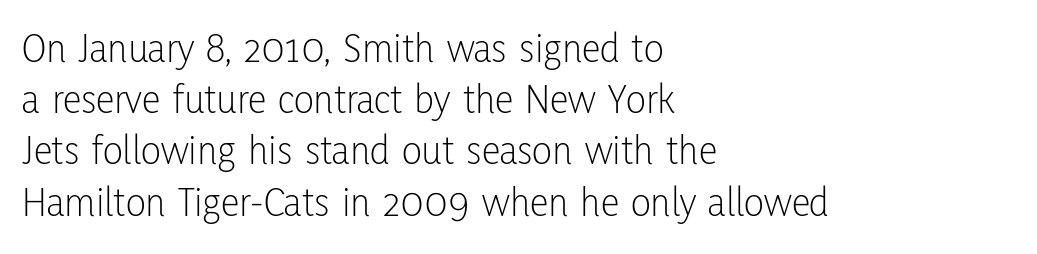
Q: Is the text bold? A: No.
Q: Is the text italic (slanted)? A: No, it is upright.
Q: Is the typeface a serif or a sans-serif typeface? A: Sans-serif.
Q: Is the text underlined? A: No.
Q: How is the paragraph aligned? A: Left-aligned.
Q: Is the spacing between letters normal or unusually wide? A: Normal.
Q: Width (condensed, normal, or wide)? A: Condensed.
Q: Stroke contrast? A: Low.
Q: x-height? A: Medium.
Q: Monospaced? A: No.
